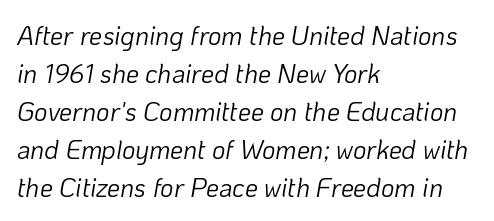
The weight tops out at a normal text grade. The rag falls on the right side of this text block. No extra tracking has been applied to these lines. Line spacing here is normal. Slant detected: the letters are inclined. Descender tails drop into unmarked territory.
